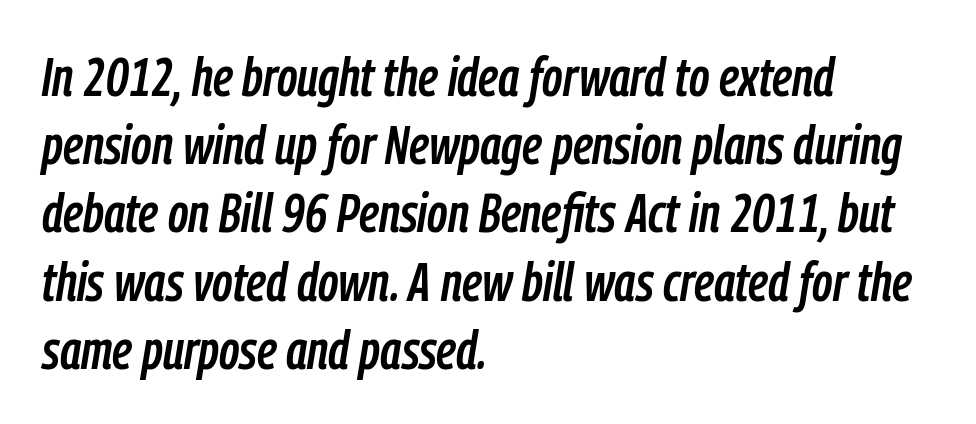
The image shows 55 px condensed type, italic (leaning right); set left-aligned, line spacing 1.24x, normal letter spacing, not underlined; low stroke contrast and a medium x-height.
